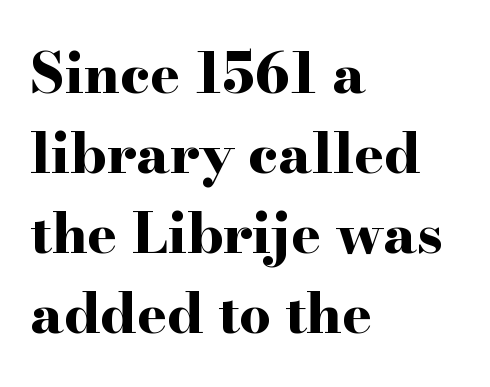
{"serif": "yes", "italic": "no", "bold": "yes", "weight": "bold", "width": "wide", "stroke_contrast": "high", "x_height": "small", "monospaced": "no", "underline": "no", "align": "left", "line_spacing": "normal", "line_spacing_ratio": 1.43, "letter_spacing": "normal", "letter_spacing_em": 0.0, "glyph_px": 56}
